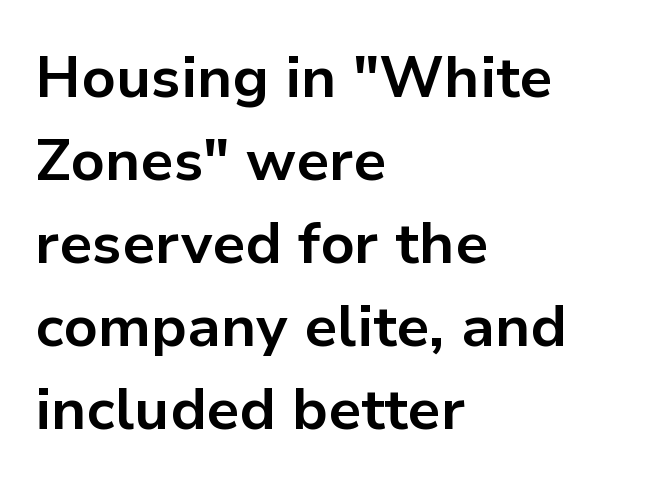
The image shows 58 px bold sans-serif type, upright; set left-aligned, normal line spacing (1.43x), normal letter spacing, not underlined; low stroke contrast and a medium x-height.
